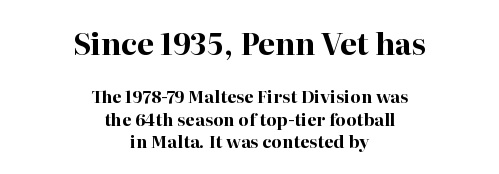
The image shows 30 px bold serif type, upright; set centered, normal line spacing (1.33x), normal letter spacing, not underlined; the first (top) block is 1.76x larger; high stroke contrast and a medium x-height.
